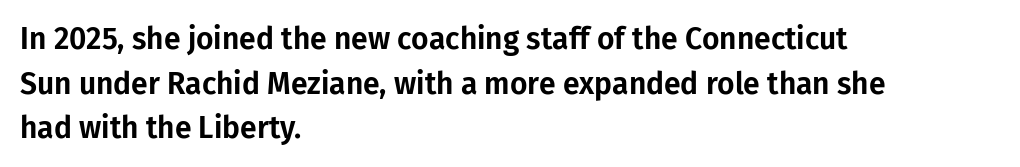
Does the copy run flush right? No — it runs flush left. A typesetter would call this leading conventional body-copy spacing. Lines of text with bare space underneath. The font family rendered here belongs to the sans-serif group. Varying glyph widths throughout — classic text-font behaviour.
